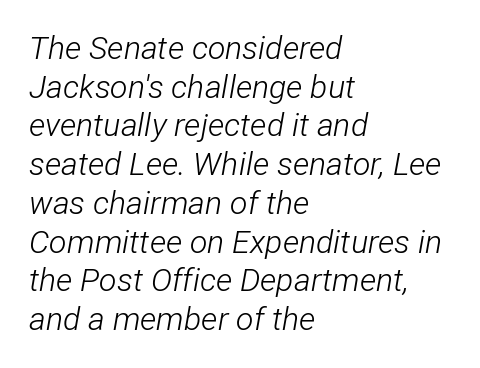
Descenders are the only things crossing below the line. This sample uses an oblique cut, with every glyph tilted off the vertical. Visually the block forms a straight wall on the left and a jagged coastline on the right. On a weight scale, this lands at 450 or below. Letter spacing: default. The passage shown is typed in a proportional face where columns would drift.
